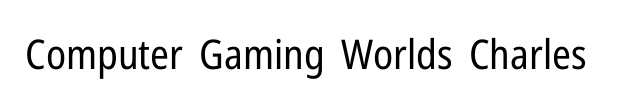
{"serif": "no", "italic": "no", "bold": "no", "weight": "regular", "width": "condensed", "stroke_contrast": "low", "x_height": "medium", "monospaced": "no", "underline": "no", "letter_spacing": "normal", "letter_spacing_em": 0.0, "glyph_px": 41}
